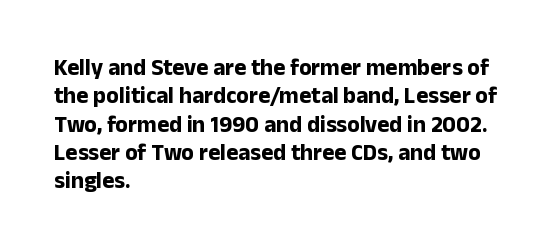
{"italic": "no", "bold": "yes", "underline": "no", "align": "left", "line_spacing_ratio": 1.23, "letter_spacing": "normal", "letter_spacing_em": 0.0, "glyph_px": 23}
